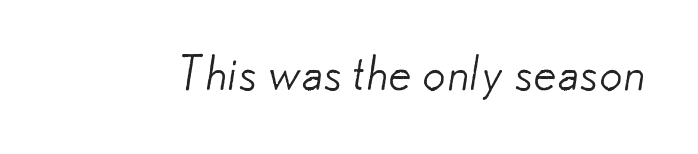
The image shows 47 px light sans-serif type; set normal letter spacing, not underlined; low stroke contrast and a small x-height.
